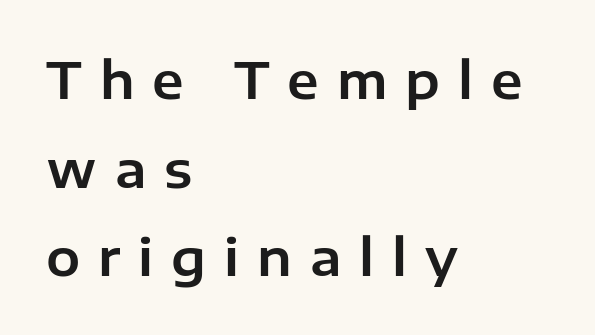
The image shows 51 px sans-serif type, upright; set left-aligned, line spacing 1.74x, unusually wide letter spacing (+0.35 em), not underlined; low stroke contrast and a medium x-height.
